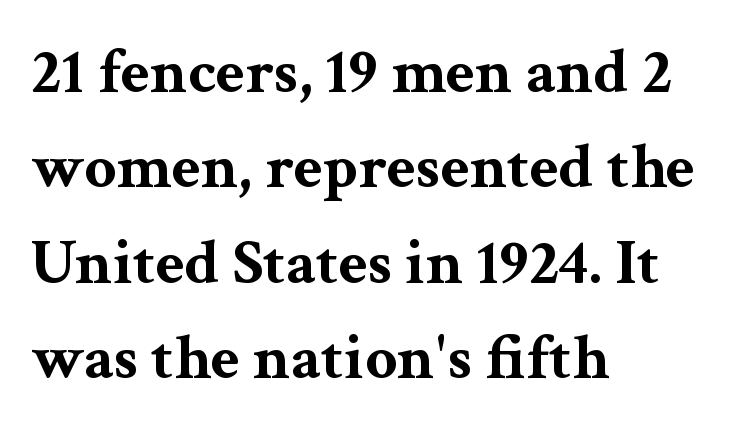
{"serif": "yes", "italic": "no", "bold": "yes", "weight": "bold", "width": "wide", "stroke_contrast": "medium", "x_height": "medium", "monospaced": "no", "underline": "no", "align": "left", "line_spacing": "normal", "line_spacing_ratio": 1.49, "letter_spacing": "normal", "letter_spacing_em": 0.0, "glyph_px": 64}
